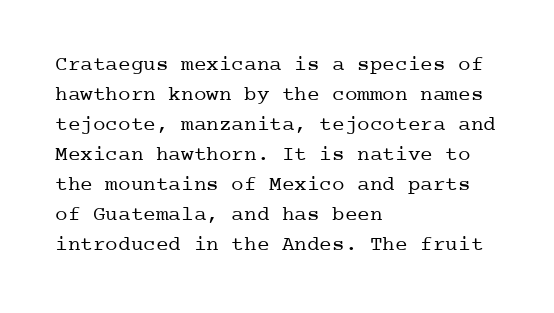
Compared with typical body copy, the letter spacing here is the same. The text block is weighted toward the left margin, trailing off unevenly rightward. The foot of each line stays bare and open. Evenly set lines give the paragraph a standard silhouette. Stroke thickness stays within the range of a standard reading face or lighter.
